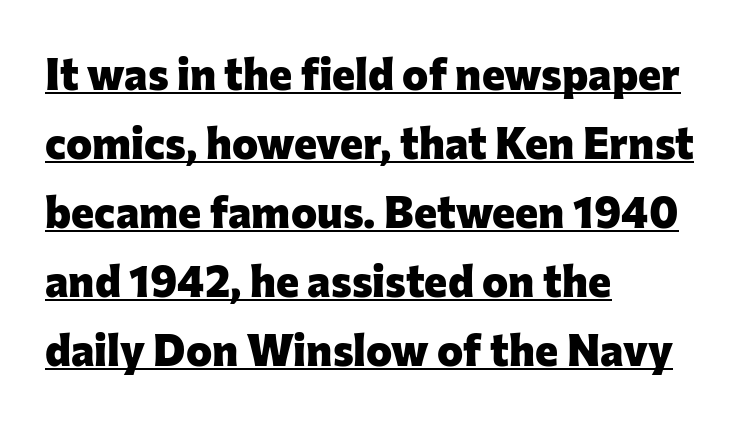
The image shows 44 px heavy sans-serif type, upright; set left-aligned, normal line spacing (1.57x), normal letter spacing, underlined; low stroke contrast and a medium x-height.
